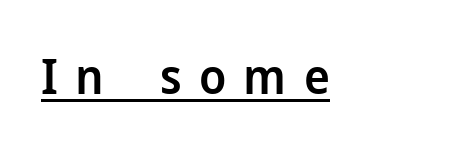
The passage shown is typed in a proportional face where columns would drift. Emphasis by weight is partial: semibold. Reading down the block, your eye returns to a fixed left position each line. Honestly, the letter spacing is so wide it's the main thing you notice.
